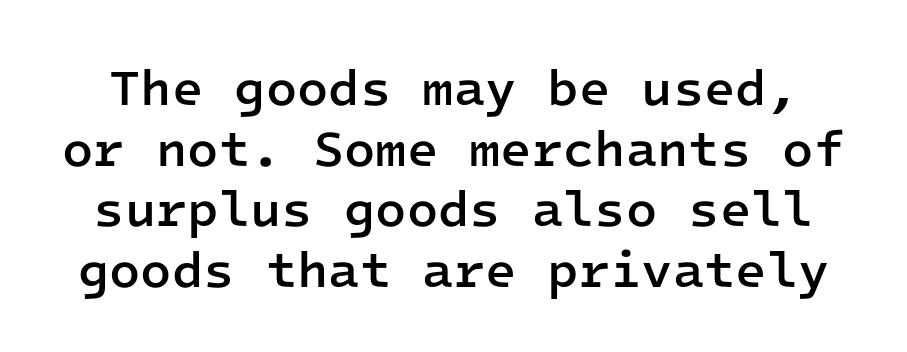
Q: Is the text bold? A: Semi-bold.
Q: Is the text italic (slanted)? A: No, it is upright.
Q: Is the typeface a serif or a sans-serif typeface? A: Sans-serif.
Q: Is the text underlined? A: No.
Q: Is the spacing between letters normal or unusually wide? A: Normal.
Q: Width (condensed, normal, or wide)? A: Normal.
Q: Stroke contrast? A: Low.
Q: x-height? A: Medium.
Q: Monospaced? A: Yes.
